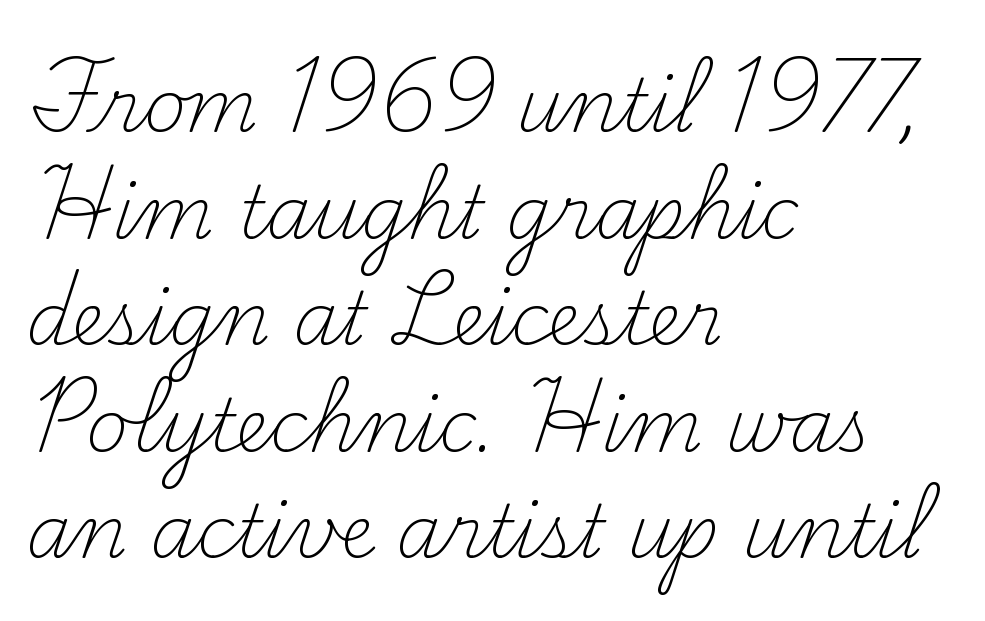
Q: Is the text bold? A: No.
Q: Is the text italic (slanted)? A: Yes.
Q: Is the text underlined? A: No.
Q: How is the paragraph aligned? A: Left-aligned.
Q: Is the spacing between letters normal or unusually wide? A: Normal.
Q: Is the spacing between lines tight, normal or loose? A: Normal.
Q: Width (condensed, normal, or wide)? A: Normal.
Q: Stroke contrast? A: Medium.
Q: x-height? A: Small.
Q: Monospaced? A: No.
